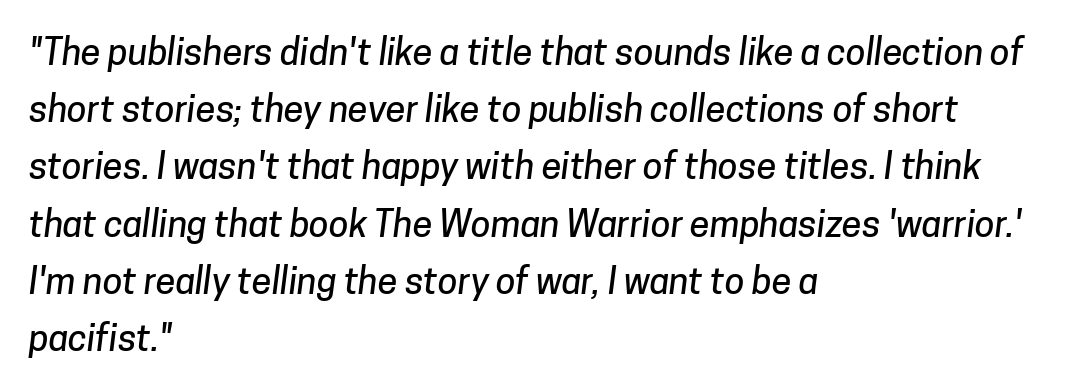
The face used here is proportionally spaced, like ordinary book or web type. You can tell from the bare stems that sans-serif type was used. If you drew a ruler down the left edge, every line would touch it. The rows are spaced the way most documents space them. Standard letterfit; no display-style spreading of the glyphs.
